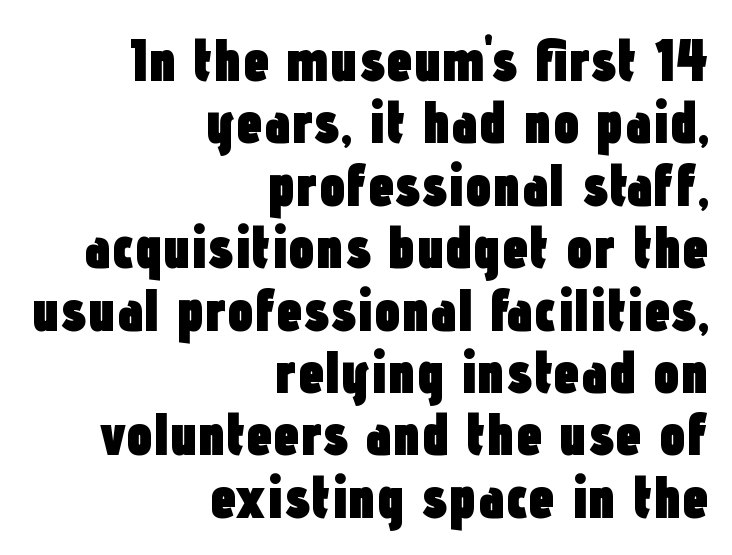
The image shows 60 px heavy, condensed sans-serif type, upright; set right-aligned, tight line spacing (1.04x), normal letter spacing, not underlined; low stroke contrast and a medium x-height.
